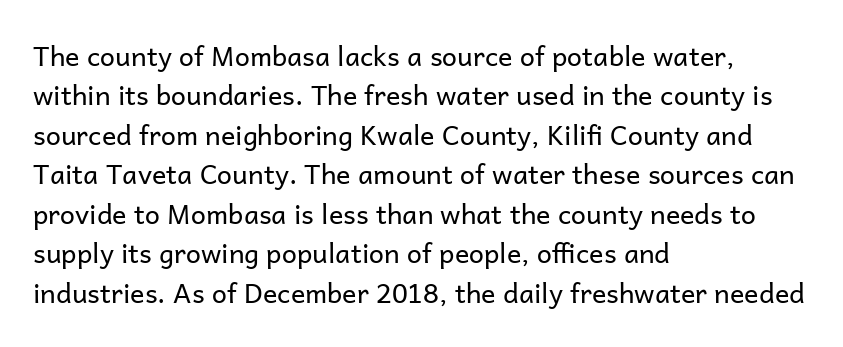
Q: Is the text bold? A: No.
Q: Is the text italic (slanted)? A: No, it is upright.
Q: Is the text underlined? A: No.
Q: How is the paragraph aligned? A: Left-aligned.
Q: Is the spacing between letters normal or unusually wide? A: Normal.
Q: Is the spacing between lines tight, normal or loose? A: Normal.
